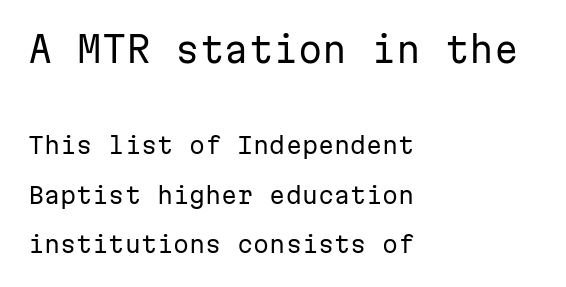
Note: no serifs on the glyphs. The text block is weighted toward the left margin, trailing off unevenly rightward. How are the letters spaced? Ordinarily, with no added tracking. The passage shown is not underscored anywhere. Baseline-to-baseline distance is far greater than the letter height. The face used here appears at its bigger size in the upper chunk.
